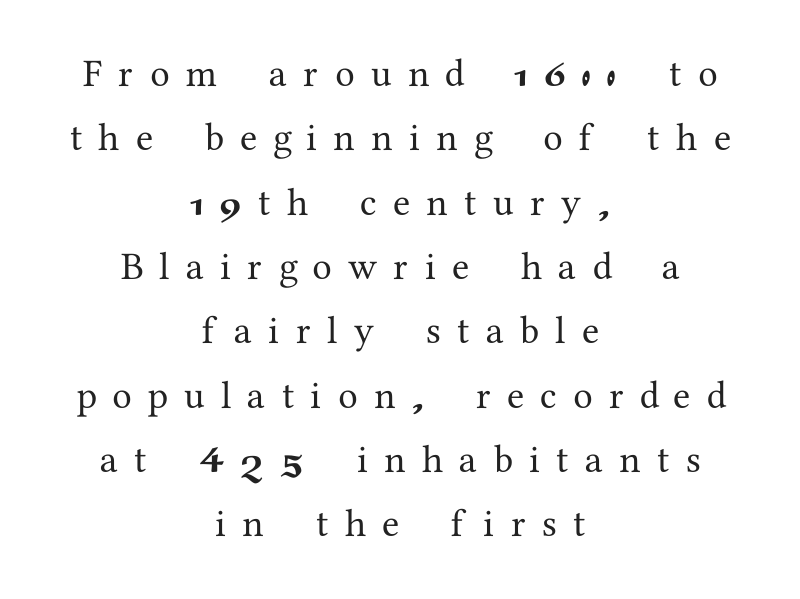
Tall strokes in this sample are plumb rather than angled. These lines have a slow, spaced-out rhythm from letter to letter. What's the leading like? Ordinary, nothing unusual. Short and long lines alike share a common midpoint. The space directly below the letters is spotless. The letters advance in unequal steps, a hallmark of proportional type.
